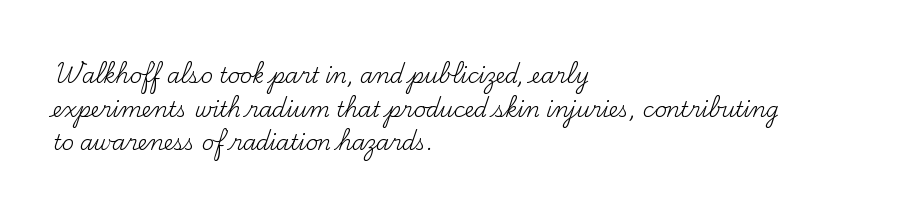
Q: Is the text bold? A: No.
Q: Is the text italic (slanted)? A: Yes.
Q: Is the text underlined? A: No.
Q: How is the paragraph aligned? A: Left-aligned.
Q: Is the spacing between letters normal or unusually wide? A: Normal.
Q: Is the spacing between lines tight, normal or loose? A: Normal.
